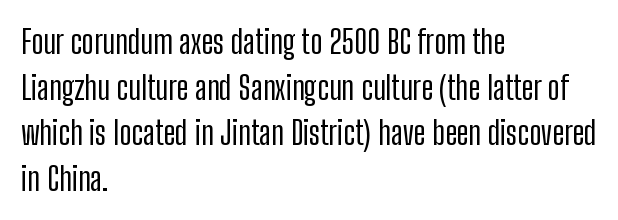
The image shows 33 px condensed sans-serif type, upright; set left-aligned, normal line spacing (1.38x), normal letter spacing, not underlined; low stroke contrast and a medium x-height.
